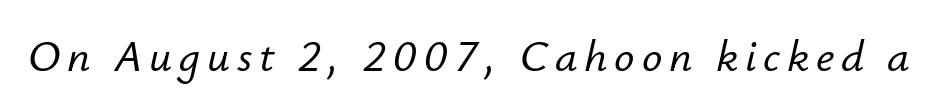
Decoration check: the copy has no underline. These lines were composed using italics. Looks like regular typesetting: each glyph gets only the width it needs.
